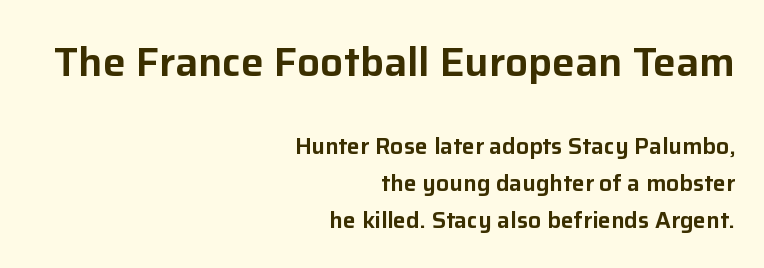
{"serif": "no", "italic": "no", "width": "normal", "stroke_contrast": "low", "x_height": "medium", "monospaced": "no", "underline": "no", "align": "right", "line_spacing": "normal", "line_spacing_ratio": 1.6, "letter_spacing": "normal", "letter_spacing_em": 0.0, "larger_block": "first", "size_ratio": 1.78, "glyph_px": 41}
